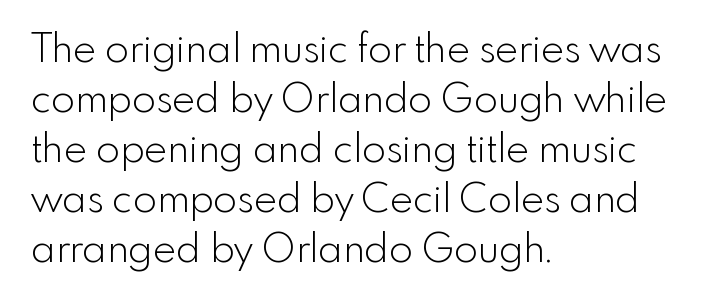
Check under the words: just untouched page. There is no visible air inserted between adjacent glyphs. The type family on display is of the sans-serif kind. The weight tops out at a normal text grade.
